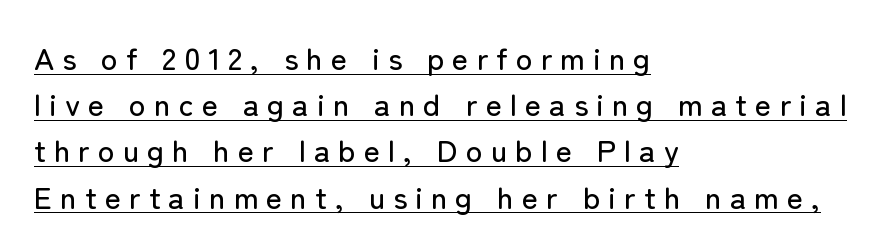
The string is rendered with underlining switched on. Is this a fixed-width face? No — the glyphs have proportional, varying widths. Vertical strokes here are truly vertical. The setting favours the left margin, as ordinary paragraphs usually do. The rows are spaced the way most documents space them. Grotesque or geometric, the face here clearly has no serifs.
